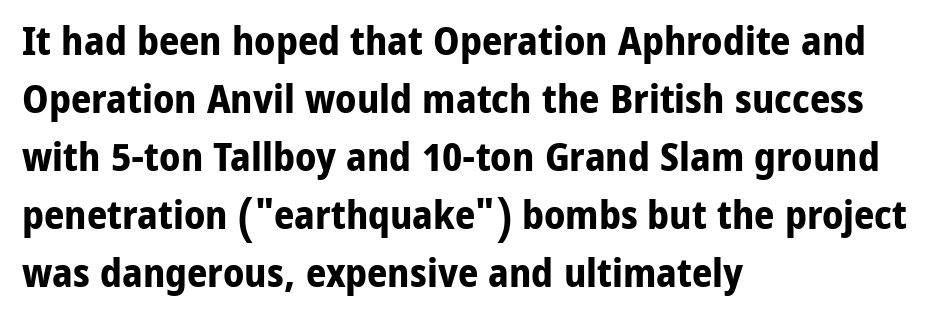
Q: Is the text bold? A: Yes.
Q: Is the text italic (slanted)? A: No, it is upright.
Q: Is the typeface a serif or a sans-serif typeface? A: Sans-serif.
Q: Is the text underlined? A: No.
Q: How is the paragraph aligned? A: Left-aligned.
Q: Is the spacing between letters normal or unusually wide? A: Normal.
Q: Is the spacing between lines tight, normal or loose? A: Normal.
Q: Width (condensed, normal, or wide)? A: Normal.
Q: Stroke contrast? A: Low.
Q: x-height? A: Medium.
Q: Monospaced? A: No.
